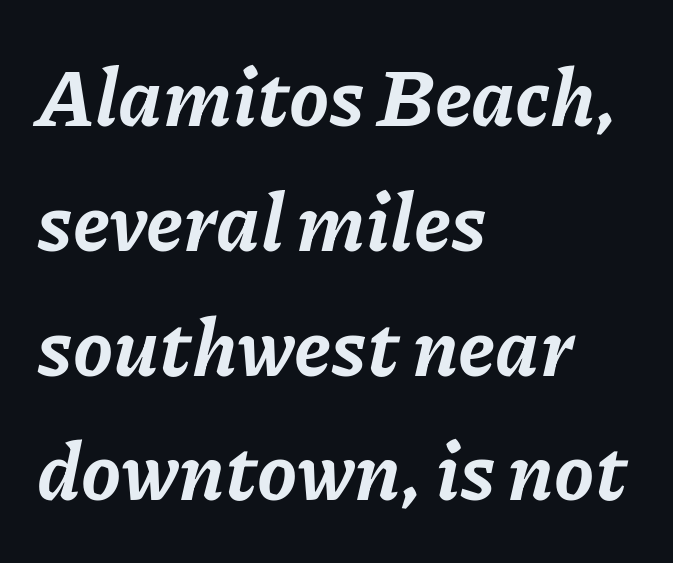
The image shows 80 px bold type, italic (leaning right); set left-aligned, normal line spacing (1.56x), normal letter spacing, not underlined; low stroke contrast and a medium x-height.
